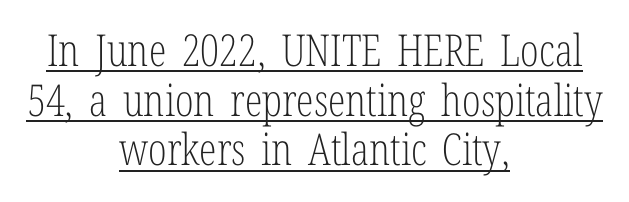
The image shows 44 px light, condensed serif type, upright; set centered, tight line spacing (1.13x), normal letter spacing, underlined; low stroke contrast and a medium x-height.
